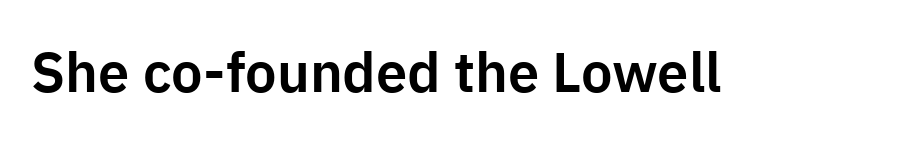
{"serif": "no", "italic": "no", "width": "normal", "stroke_contrast": "low", "x_height": "medium", "monospaced": "no", "underline": "no", "letter_spacing": "normal", "letter_spacing_em": 0.0, "glyph_px": 56}
